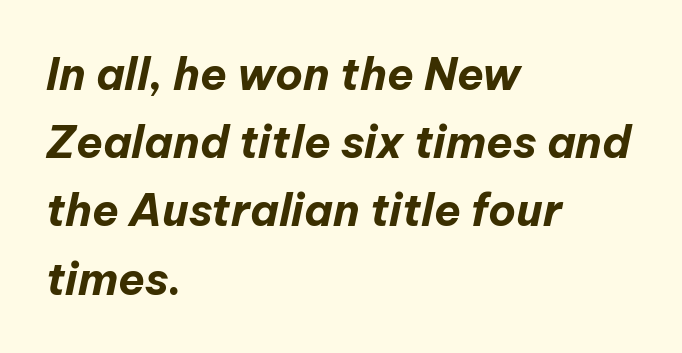
Q: Is the text bold? A: Yes.
Q: Is the text italic (slanted)? A: Yes, it leans right by about 12 degrees.
Q: Is the text underlined? A: No.
Q: How is the paragraph aligned? A: Left-aligned.
Q: Is the spacing between letters normal or unusually wide? A: Normal.
Q: Is the spacing between lines tight, normal or loose? A: Normal.
Q: Width (condensed, normal, or wide)? A: Normal.
Q: Stroke contrast? A: Low.
Q: x-height? A: Medium.
Q: Monospaced? A: No.
